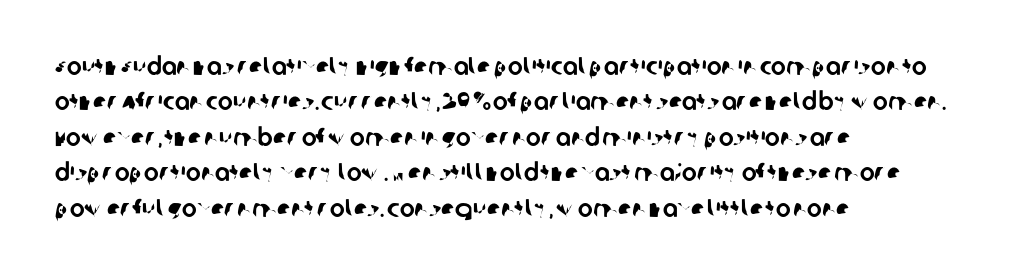
The image shows 25 px text type; set left-aligned, normal line spacing (1.42x), normal letter spacing, not underlined.
